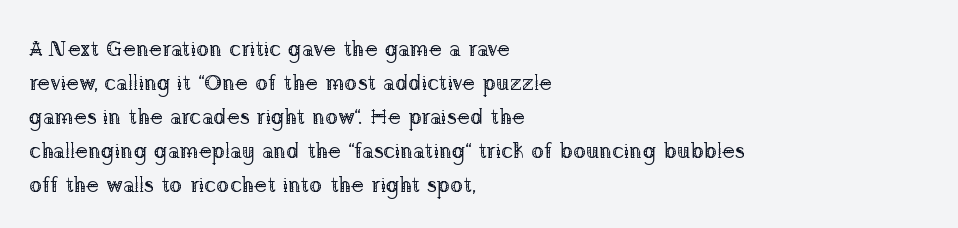
The image shows 22 px text type, upright; set left-aligned, normal line spacing (1.54x), normal letter spacing, not underlined.
